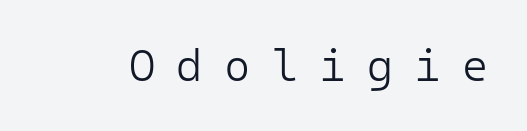
Q: Is the text bold? A: No.
Q: Is the text italic (slanted)? A: No, it is upright.
Q: Is the typeface a serif or a sans-serif typeface? A: Sans-serif.
Q: Is the text underlined? A: No.
Q: Is the spacing between letters normal or unusually wide? A: Unusually wide.
Q: Width (condensed, normal, or wide)? A: Normal.
Q: Stroke contrast? A: Low.
Q: x-height? A: Medium.
